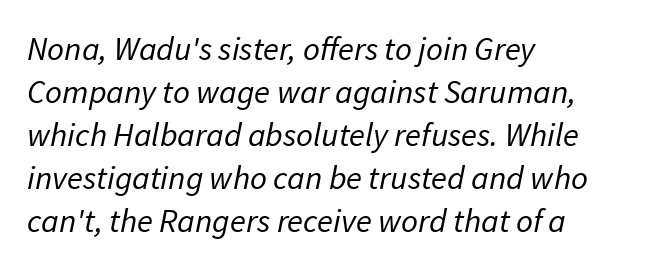
This rendering employs a face without finishing strokes, i.e., a sans-serif. A light-to-regular cut is what we see here. The rendering uses natural spacing where letterforms have individual widths. The designer left line spacing at the default. Between one letter and the next there's only the usual sliver of space. The zone under the glyphs is completely vacant.
